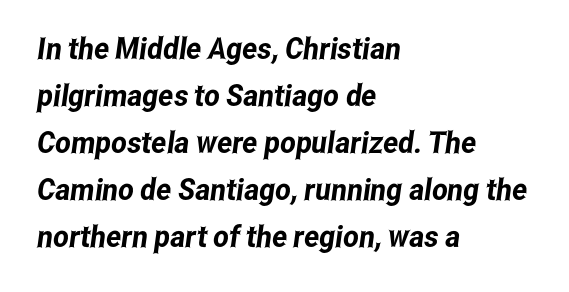
{"serif": "no", "width": "condensed", "stroke_contrast": "low", "x_height": "medium", "monospaced": "no", "underline": "no", "align": "left", "line_spacing": "normal", "line_spacing_ratio": 1.57, "letter_spacing": "normal", "letter_spacing_em": 0.0, "glyph_px": 30}
